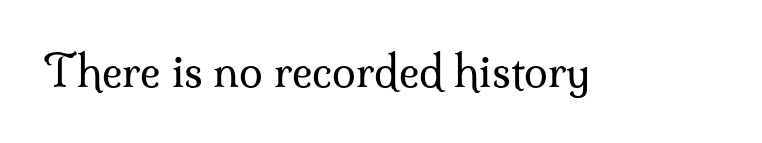
{"serif": "yes", "italic": "no", "bold": "no", "weight": "regular", "width": "normal", "stroke_contrast": "medium", "x_height": "small", "monospaced": "no", "underline": "no", "letter_spacing": "normal", "letter_spacing_em": 0.0, "glyph_px": 43}
